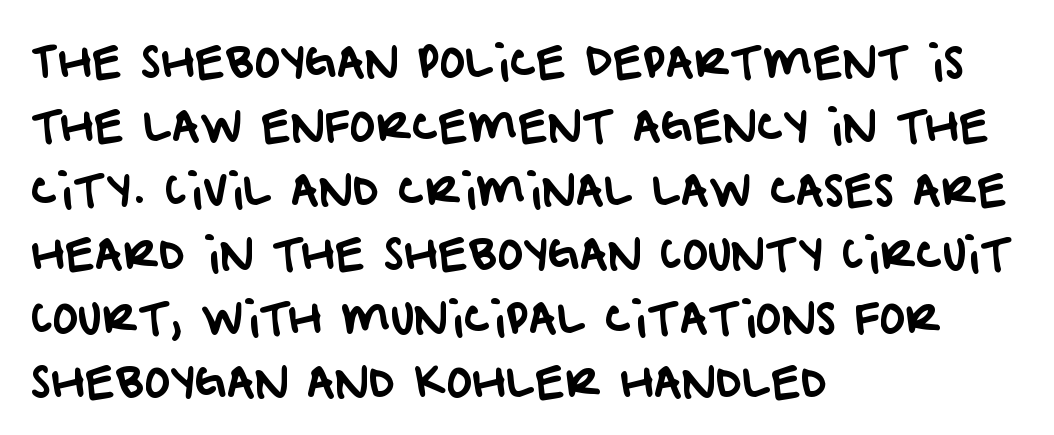
{"serif": "no", "width": "normal", "stroke_contrast": "low", "x_height": "large", "monospaced": "no", "underline": "no", "align": "left", "line_spacing": "normal", "line_spacing_ratio": 1.49, "letter_spacing": "normal", "letter_spacing_em": 0.0, "glyph_px": 43}
